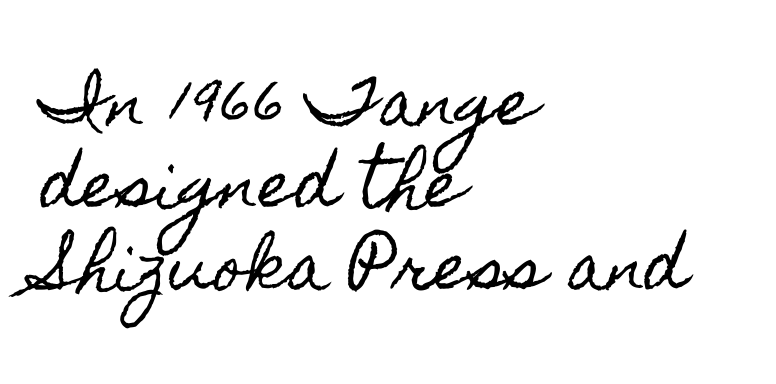
The image shows 63 px condensed type; set left-aligned, normal line spacing (1.3x), normal letter spacing, not underlined; a small x-height.
